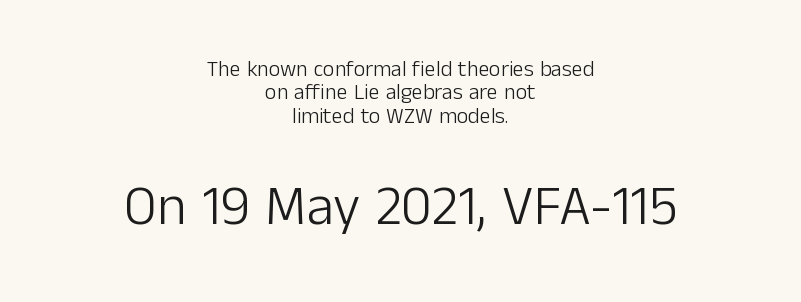
Quick note: underline off. Designer's note — italics off, roman on. The strokes carry an ordinary text weight at most. The designer went with a sans here, leaving each stem footless.
